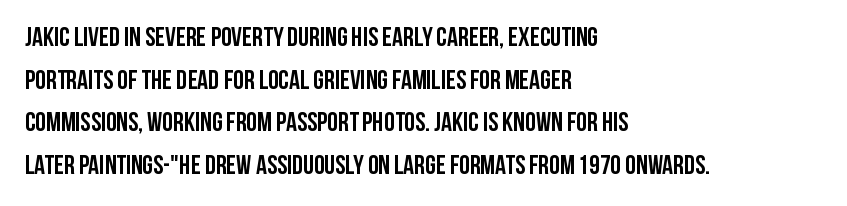
Typesetter's note: full bold, strokes at maximum text heaviness. Compared with typical paragraphs, the rows here are spaced about the same. Layout note: lines flush left. The passage shown is not underscored anywhere.
